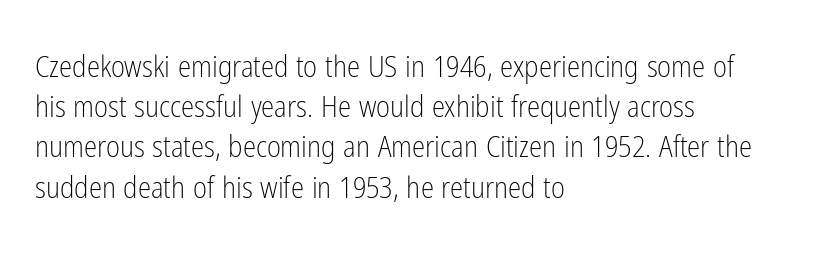
Q: Is the text bold? A: No.
Q: Is the text italic (slanted)? A: No, it is upright.
Q: Is the typeface a serif or a sans-serif typeface? A: Sans-serif.
Q: Is the text underlined? A: No.
Q: How is the paragraph aligned? A: Left-aligned.
Q: Is the spacing between letters normal or unusually wide? A: Normal.
Q: Is the spacing between lines tight, normal or loose? A: Normal.
Q: Width (condensed, normal, or wide)? A: Condensed.
Q: Stroke contrast? A: Low.
Q: x-height? A: Medium.
Q: Monospaced? A: No.
